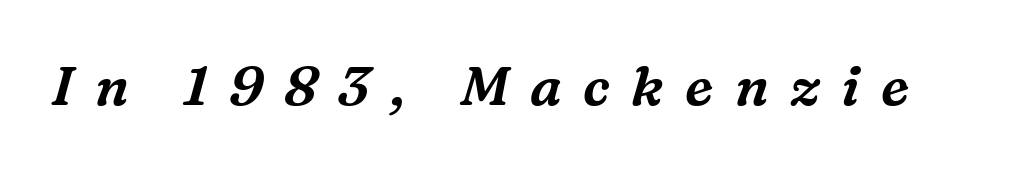
The gaps between neighbouring characters are conspicuously large. Has an underline been added? It has not. Spacing verdict: proportional, widths tailored to each character. There's an unmistakable incline to the writing here. Check where the strokes stop: tiny serifs finish them off.
